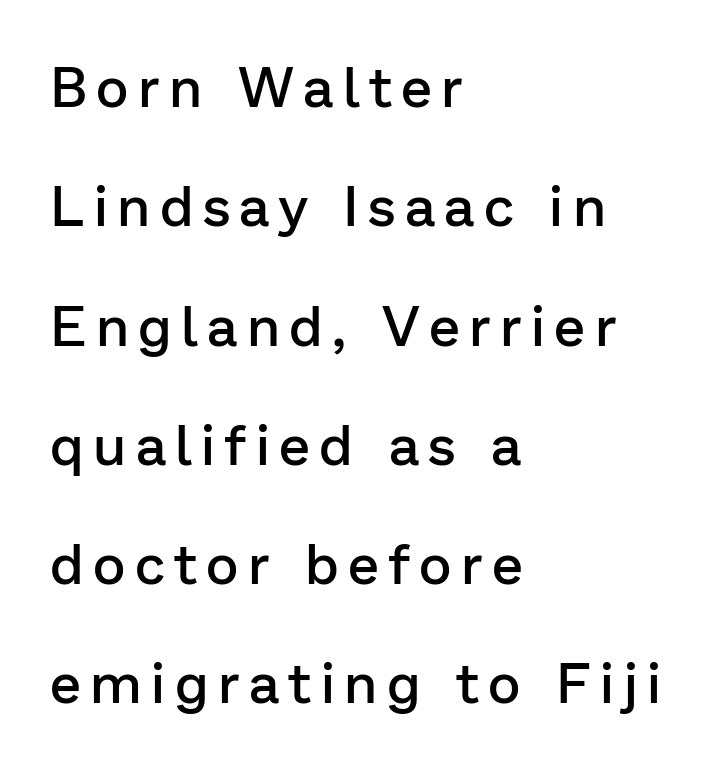
The image shows 56 px semibold sans-serif type, upright; set left-aligned, loose line spacing (2.13x), not underlined; low stroke contrast and a medium x-height.
